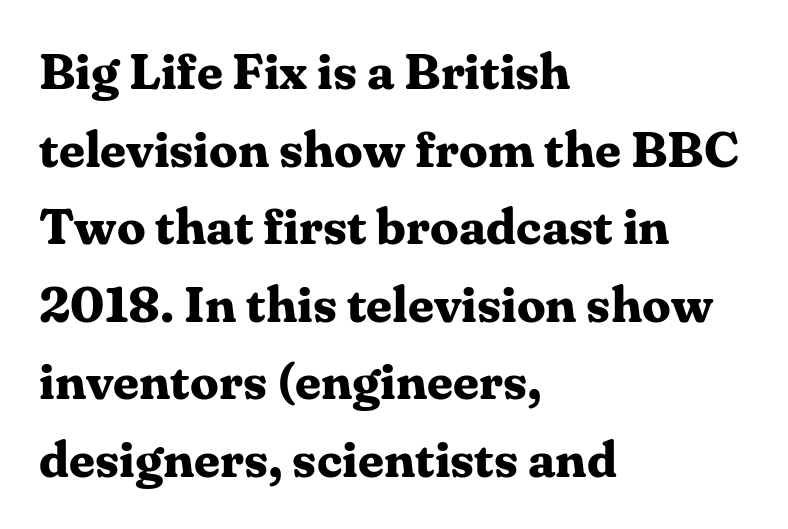
{"serif": "yes", "italic": "no", "bold": "yes", "weight": "bold", "width": "normal", "stroke_contrast": "medium", "x_height": "medium", "monospaced": "no", "underline": "no", "align": "left", "line_spacing": "normal", "line_spacing_ratio": 1.52, "letter_spacing": "normal", "letter_spacing_em": 0.0, "glyph_px": 51}
